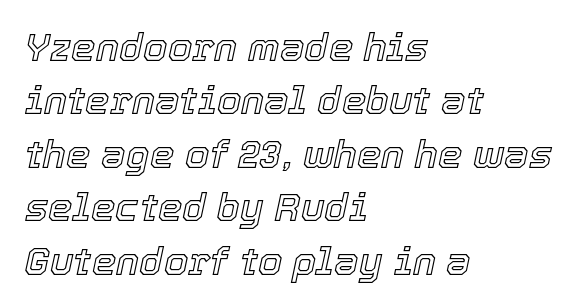
Q: Is the text italic (slanted)? A: Yes, it leans right by about 12 degrees.
Q: Is the text underlined? A: No.
Q: How is the paragraph aligned? A: Left-aligned.
Q: Is the spacing between letters normal or unusually wide? A: Normal.
Q: Is the spacing between lines tight, normal or loose? A: Normal.
Q: Width (condensed, normal, or wide)? A: Normal.
Q: x-height? A: Medium.
Q: Monospaced? A: No.
